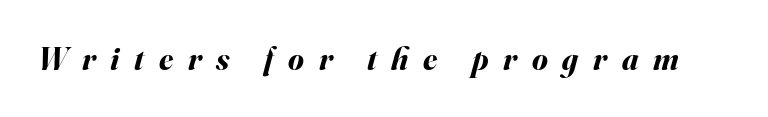
The image shows 32 px bold type, italic (leaning right); set unusually wide letter spacing (+0.46 em), not underlined; medium stroke contrast and a small x-height.
